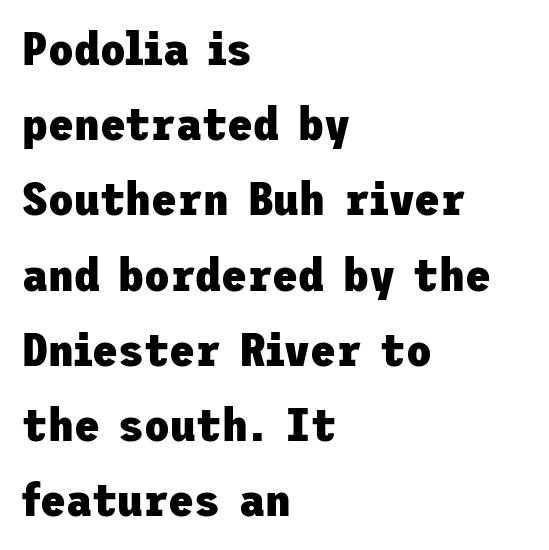
Regarding serifs, this sample does without them. Look at the stroke-to-counter ratio: heavy, a bold. This sample uses an upright cut, with every glyph sitting square on the baseline. The space between consecutive lines is moderate. These lines stack with their left ends in a neat column.
